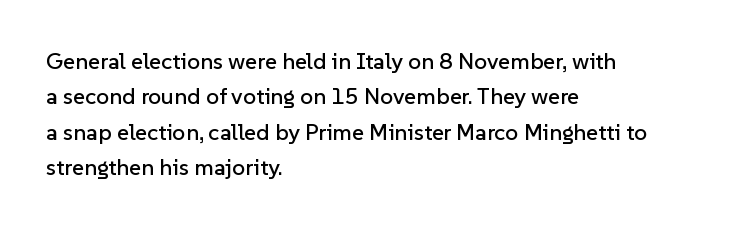
{"italic": "no", "underline": "no", "align": "left", "line_spacing": "normal", "line_spacing_ratio": 1.54, "letter_spacing": "normal", "letter_spacing_em": 0.0, "glyph_px": 23}
